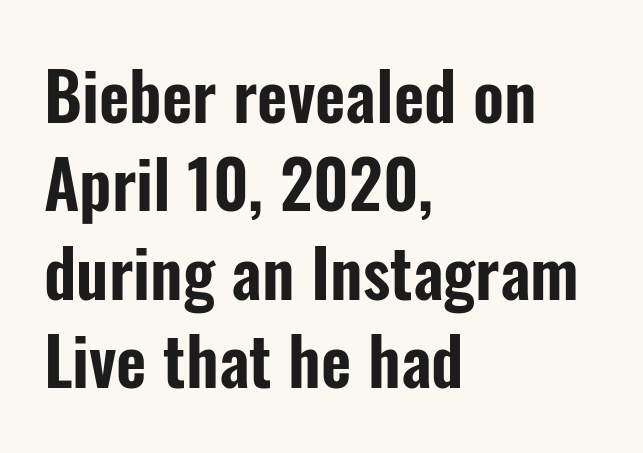
The image shows 66 px condensed sans-serif type, upright; set left-aligned, normal line spacing (1.34x), normal letter spacing, not underlined; low stroke contrast and a medium x-height.
